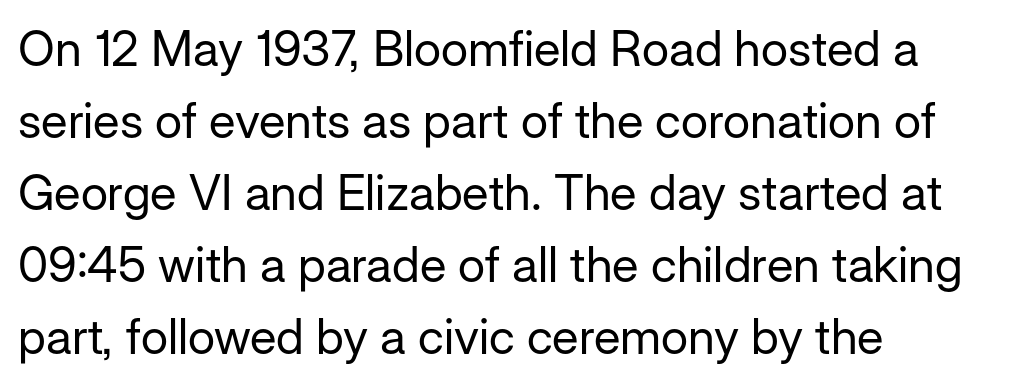
{"serif": "no", "italic": "no", "bold": "no", "weight": "regular", "width": "normal", "stroke_contrast": "low", "x_height": "medium", "monospaced": "no", "underline": "no", "align": "left", "line_spacing": "normal", "line_spacing_ratio": 1.47, "letter_spacing": "normal", "letter_spacing_em": 0.0, "glyph_px": 49}
